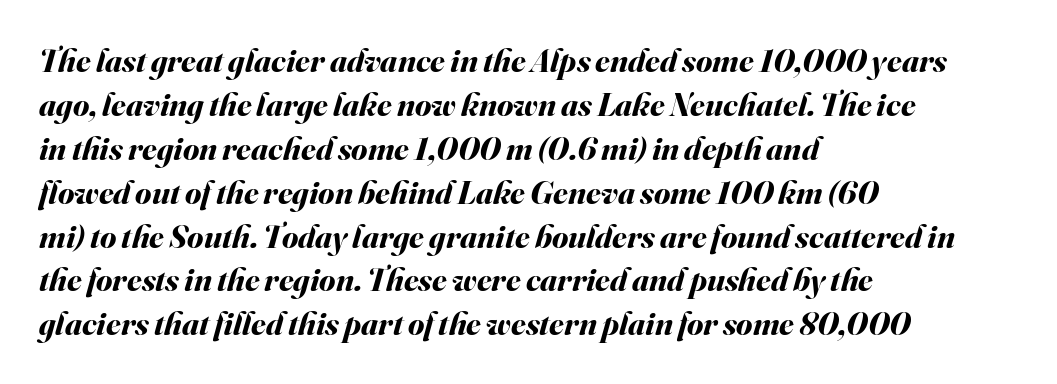
The rendering uses a moderate line-height, typical for paragraphs. Letter spacing: default. Here the designer chose a conventional face with non-uniform glyph widths. Heavy-handed strokes throughout: this text is bold. Lines of text with bare space underneath.
